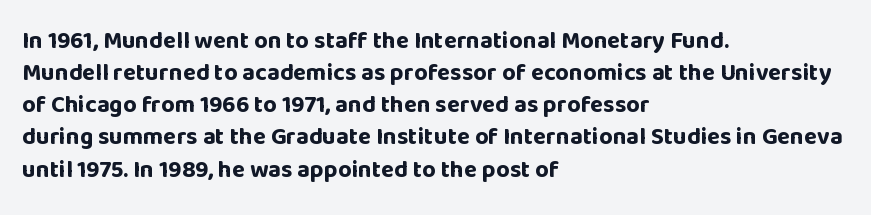
Heavy-handed strokes throughout: this text is bold. Ordinary non-slanted type is in use. The text block is weighted toward the left margin, trailing off unevenly rightward. Students, observe: this is what conventionally led text looks like. Students, note that the glyphs here touch the page at normal intervals. The words here are not underlined.
